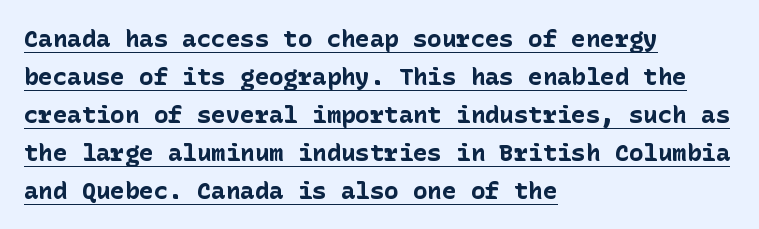
{"italic": "no", "bold": "yes", "underline": "yes", "align": "left", "line_spacing": "normal", "line_spacing_ratio": 1.58, "letter_spacing": "normal", "letter_spacing_em": 0.0, "glyph_px": 24}
